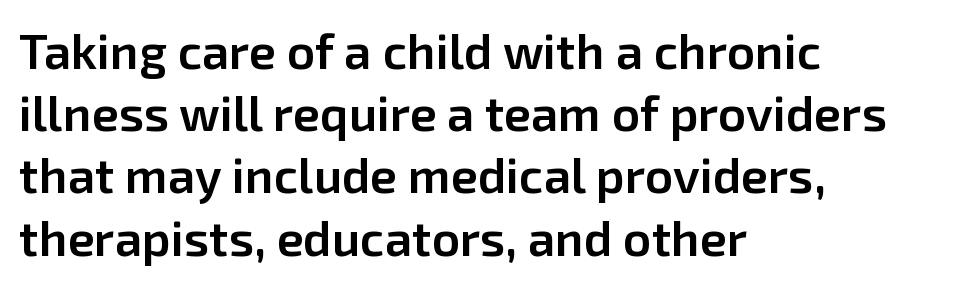
Q: Is the text bold? A: Semi-bold.
Q: Is the text italic (slanted)? A: No, it is upright.
Q: Is the typeface a serif or a sans-serif typeface? A: Sans-serif.
Q: Is the text underlined? A: No.
Q: How is the paragraph aligned? A: Left-aligned.
Q: Is the spacing between letters normal or unusually wide? A: Normal.
Q: Is the spacing between lines tight, normal or loose? A: Normal.
Q: Width (condensed, normal, or wide)? A: Normal.
Q: Stroke contrast? A: Low.
Q: x-height? A: Medium.
Q: Monospaced? A: No.
